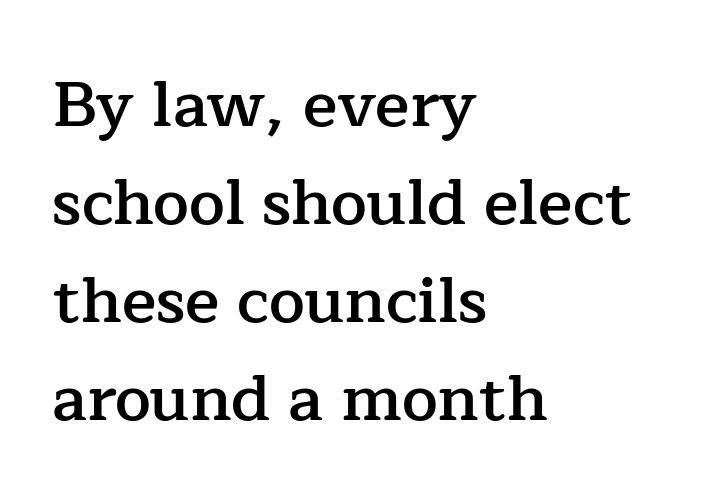
The image shows 64 px semibold serif type, upright; set left-aligned, normal line spacing (1.53x), normal letter spacing, not underlined; low stroke contrast and a medium x-height.
